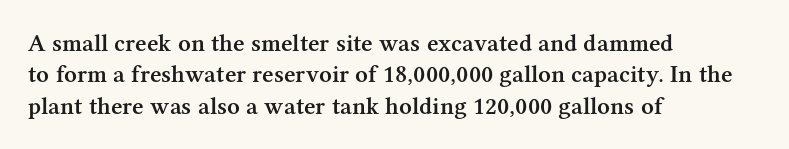
Q: Is the text bold? A: Semi-bold.
Q: Is the text italic (slanted)? A: No, it is upright.
Q: Is the text underlined? A: No.
Q: How is the paragraph aligned? A: Left-aligned.
Q: Is the spacing between letters normal or unusually wide? A: Normal.
Q: Is the spacing between lines tight, normal or loose? A: Normal.
